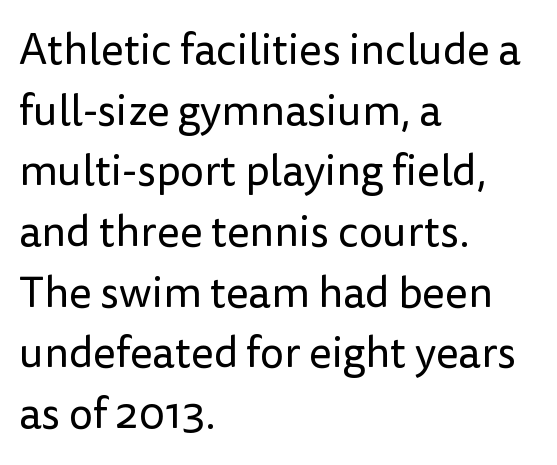
The line-height multiplier appears to be the usual default. Character widths vary here, with narrow letters taking less room than wide ones. The space beneath each line is pristine and unruled. This is not heavy type; no bold has been used. Is the letter spacing exaggerated? No — it looks like the ordinary default.
